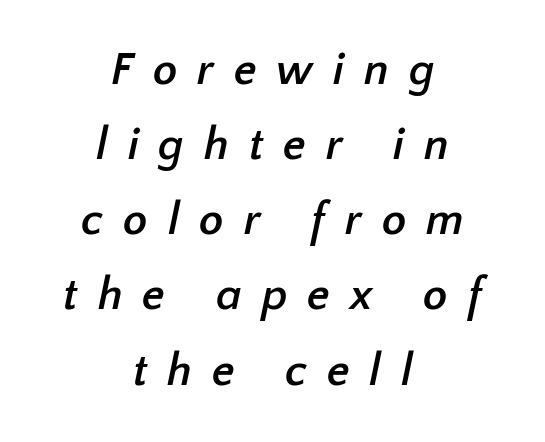
The image shows 45 px semibold sans-serif type; set centered, normal line spacing (1.67x), unusually wide letter spacing (+0.44 em), not underlined; low stroke contrast and a medium x-height.
